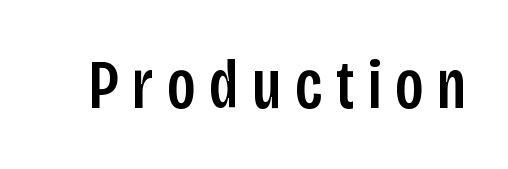
Q: Is the text italic (slanted)? A: No, it is upright.
Q: Is the typeface a serif or a sans-serif typeface? A: Sans-serif.
Q: Is the text underlined? A: No.
Q: Width (condensed, normal, or wide)? A: Condensed.
Q: Stroke contrast? A: Low.
Q: x-height? A: Large.
Q: Monospaced? A: No.
